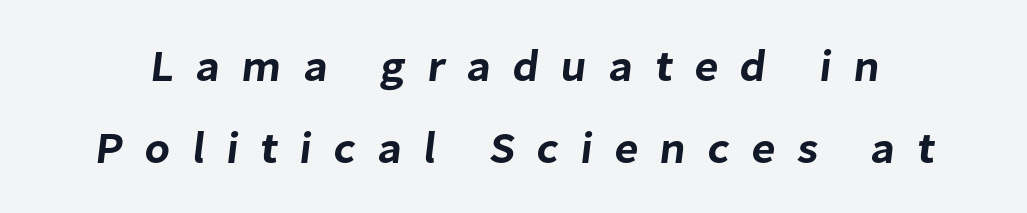
Spacing between characters has been opened up far beyond the box default. Type style note: lacks serifs. The face used here is proportionally spaced, like ordinary book or web type. A clean baseline with only descenders dipping below it.
